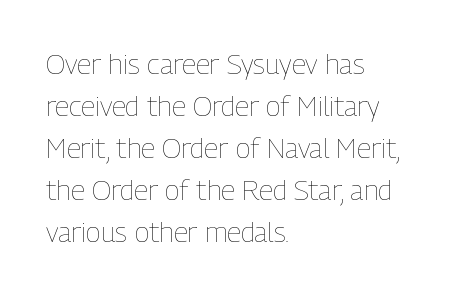
{"italic": "no", "bold": "no", "weight": "thin", "width": "condensed", "stroke_contrast": "low", "x_height": "medium", "monospaced": "no", "underline": "no", "align": "left", "line_spacing": "normal", "line_spacing_ratio": 1.5, "letter_spacing": "normal", "letter_spacing_em": 0.0, "glyph_px": 28}
